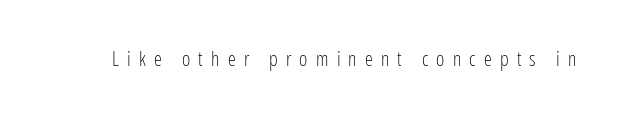
{"italic": "no", "bold": "no", "underline": "no", "letter_spacing": "wide", "letter_spacing_em": 0.41, "glyph_px": 20}
